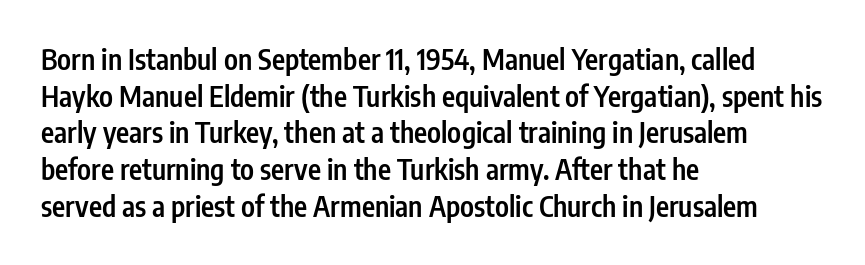
{"serif": "no", "italic": "no", "bold": "semi", "weight": "semibold", "width": "condensed", "stroke_contrast": "low", "x_height": "medium", "monospaced": "no", "underline": "no", "align": "left", "line_spacing": "normal", "line_spacing_ratio": 1.31, "letter_spacing": "normal", "letter_spacing_em": 0.0, "glyph_px": 28}
